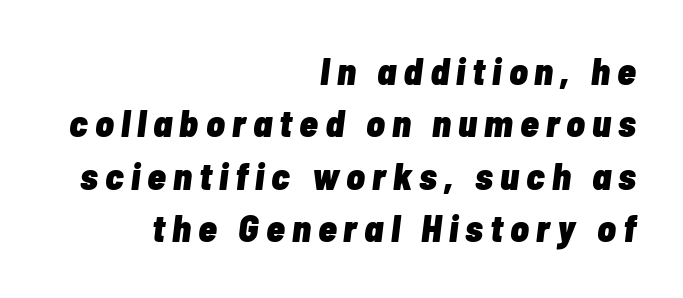
Lines of text with bare space underneath. When letters slant like this, we call the style italic. Evenly set lines give the paragraph a standard silhouette. The passage shown is emphatically bold. Notice how the passage keeps a crisp vertical edge on the right only.
